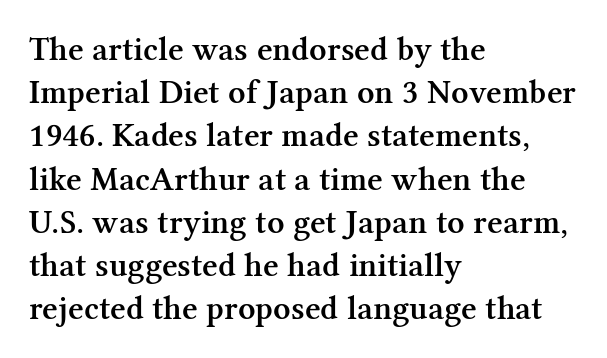
The image shows 34 px semibold serif type, upright; set left-aligned, normal line spacing (1.27x), normal letter spacing, not underlined; medium stroke contrast and a medium x-height.
